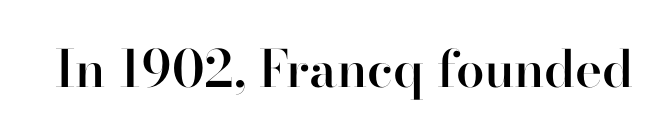
No word sits above an underline. A fair bit of extra ink — the face is semibold, not bold. Letterform terminals end in serifs throughout the passage. In terms of posture, this sample is upright. Inter-character spacing is left at the font's built-in metrics. Do the characters align in a grid? No, the font is proportional.
